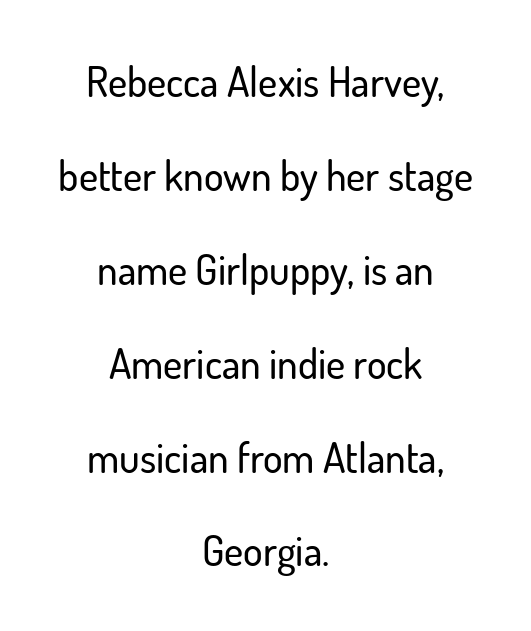
Q: Is the text italic (slanted)? A: No, it is upright.
Q: Is the typeface a serif or a sans-serif typeface? A: Sans-serif.
Q: Is the text underlined? A: No.
Q: How is the paragraph aligned? A: Centered.
Q: Is the spacing between letters normal or unusually wide? A: Normal.
Q: Is the spacing between lines tight, normal or loose? A: Loose.
Q: Width (condensed, normal, or wide)? A: Normal.
Q: Stroke contrast? A: Low.
Q: x-height? A: Small.
Q: Monospaced? A: No.
